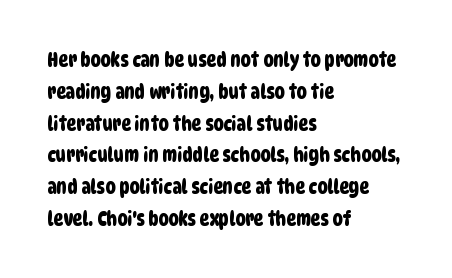
The image shows 20 px text type; set left-aligned, normal line spacing (1.59x), normal letter spacing, not underlined.
